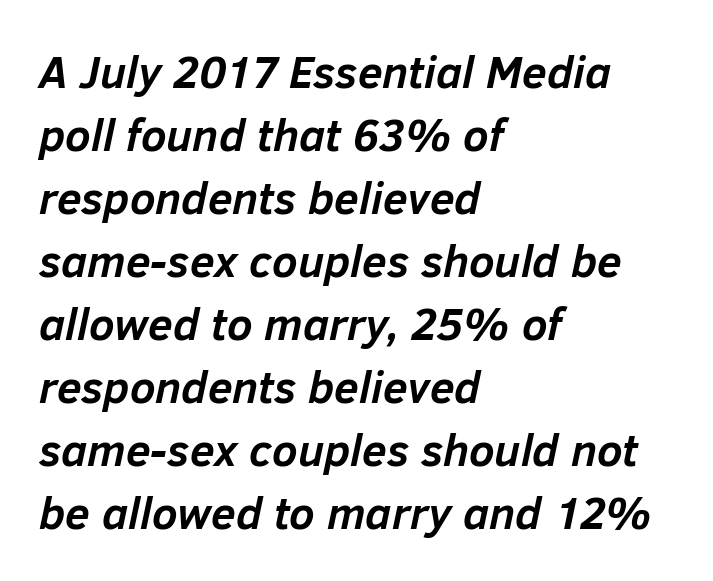
{"italic": "yes", "lean": "right", "slant_degrees": 12, "bold": "yes", "weight": "semibold", "width": "normal", "stroke_contrast": "low", "x_height": "medium", "monospaced": "no", "underline": "no", "align": "left", "line_spacing": "normal", "line_spacing_ratio": 1.4, "letter_spacing": "normal", "letter_spacing_em": 0.0, "glyph_px": 45}
